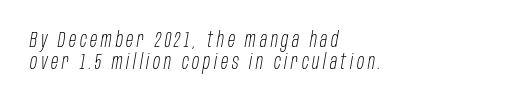
Q: Is the text bold? A: No.
Q: Is the text italic (slanted)? A: Yes, it leans right by about 10 degrees.
Q: Is the text underlined? A: No.
Q: How is the paragraph aligned? A: Left-aligned.
Q: Is the spacing between lines tight, normal or loose? A: Tight.
